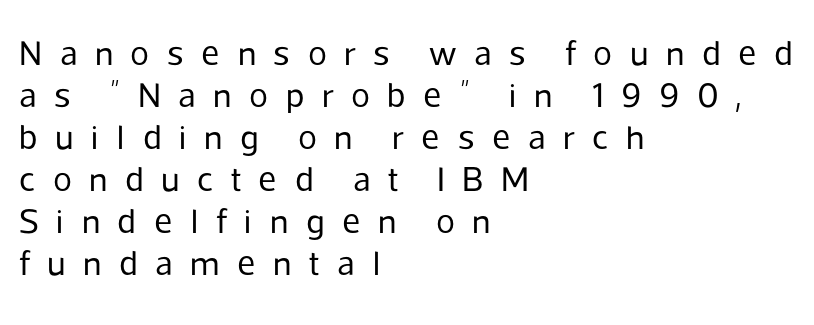
Q: Is the text bold? A: No.
Q: Is the text italic (slanted)? A: No, it is upright.
Q: Is the typeface a serif or a sans-serif typeface? A: Sans-serif.
Q: Is the text underlined? A: No.
Q: How is the paragraph aligned? A: Left-aligned.
Q: Is the spacing between letters normal or unusually wide? A: Unusually wide.
Q: Width (condensed, normal, or wide)? A: Normal.
Q: Stroke contrast? A: Low.
Q: x-height? A: Medium.
Q: Monospaced? A: No.
